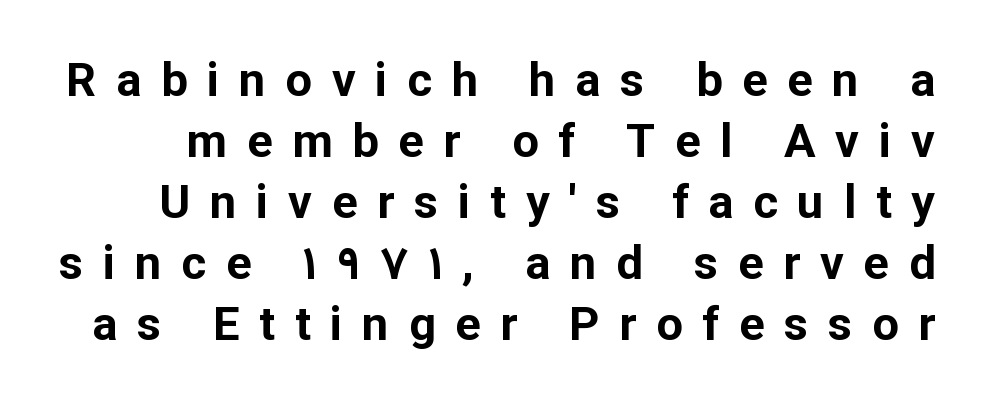
Q: Is the text bold? A: Yes.
Q: Is the text italic (slanted)? A: No, it is upright.
Q: Is the typeface a serif or a sans-serif typeface? A: Sans-serif.
Q: Is the text underlined? A: No.
Q: Is the spacing between letters normal or unusually wide? A: Unusually wide.
Q: Is the spacing between lines tight, normal or loose? A: Normal.
Q: Width (condensed, normal, or wide)? A: Normal.
Q: Stroke contrast? A: Low.
Q: x-height? A: Medium.
Q: Monospaced? A: No.
